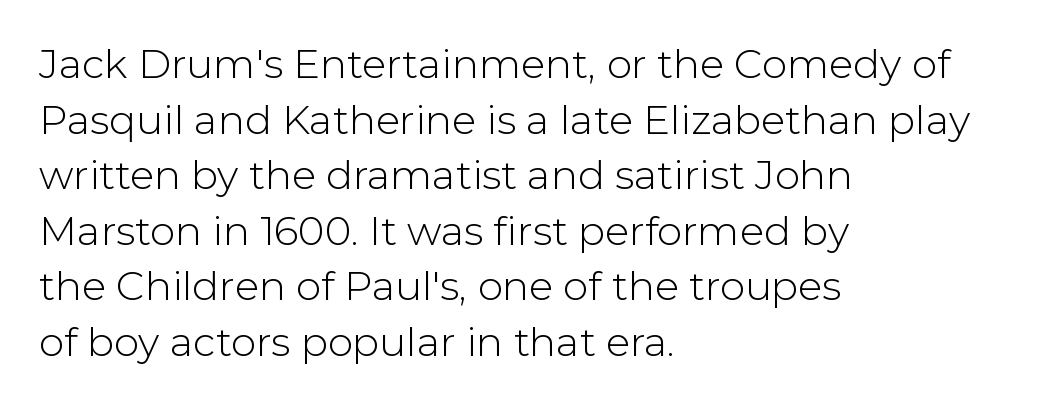
{"serif": "no", "italic": "no", "bold": "no", "weight": "light", "width": "normal", "stroke_contrast": "low", "x_height": "medium", "monospaced": "no", "underline": "no", "align": "left", "line_spacing": "normal", "line_spacing_ratio": 1.39, "letter_spacing": "normal", "letter_spacing_em": 0.0, "glyph_px": 40}
